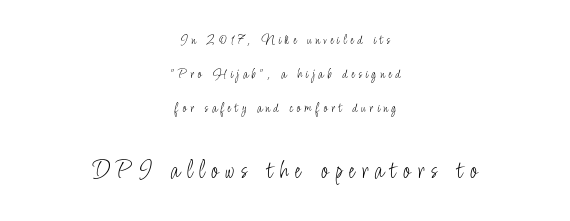
The image shows 27 px text type; set centered, loose line spacing (2.28x), unusually wide letter spacing (+0.24 em), not underlined; the second (bottom) block is 1.8x larger.
